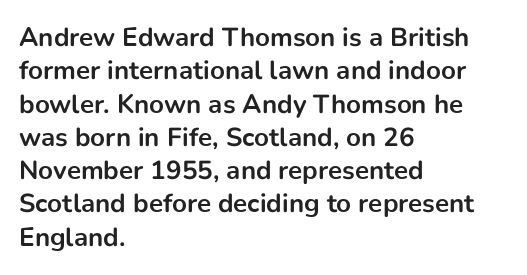
The image shows 26 px bold type, upright; set left-aligned, normal line spacing (1.28x), normal letter spacing, not underlined.
